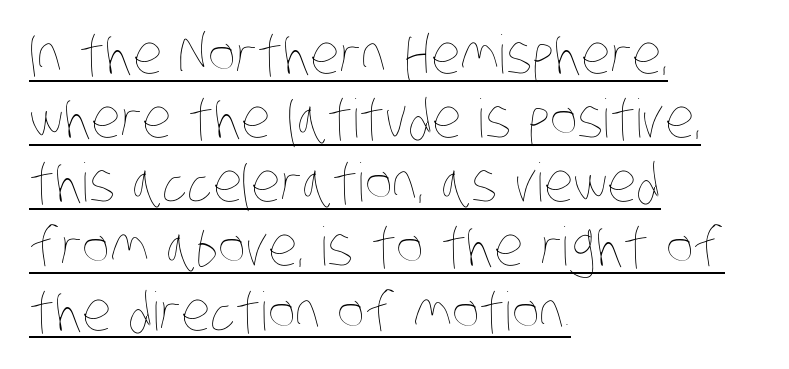
The image shows 53 px thin, condensed type; set left-aligned, line spacing 1.21x, normal letter spacing, underlined; low stroke contrast and a large x-height.
